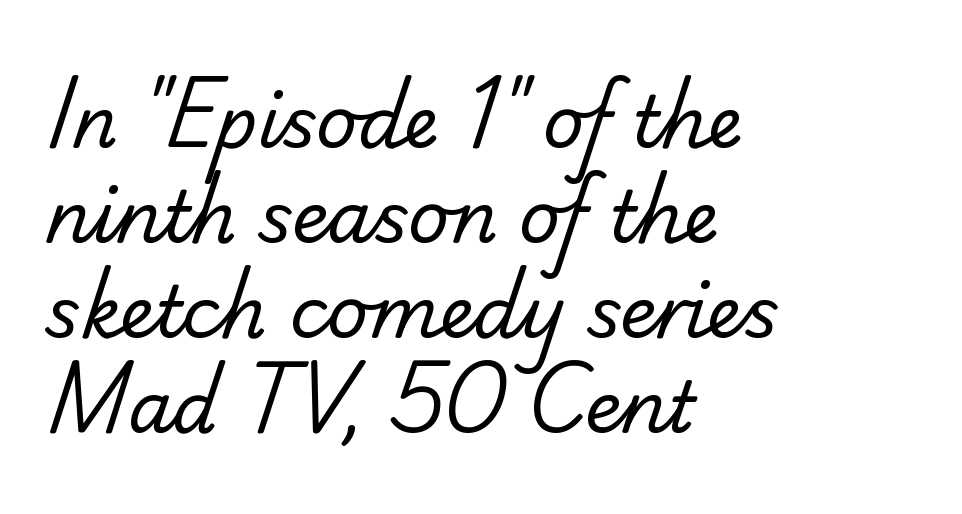
The image shows 71 px regular-weight sans-serif type; set left-aligned, normal line spacing (1.34x), normal letter spacing, not underlined; low stroke contrast and a small x-height.
